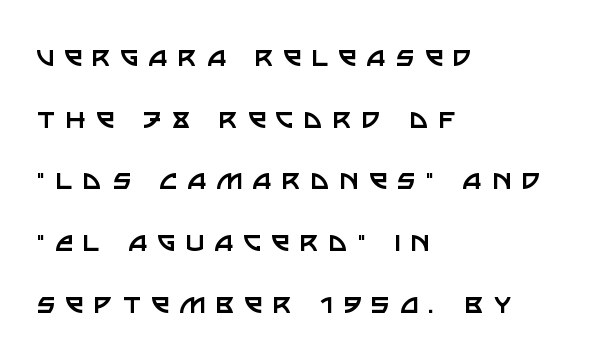
{"serif": "no", "italic": "no", "bold": "no", "weight": "regular", "width": "normal", "stroke_contrast": "low", "x_height": "large", "monospaced": "no", "underline": "no", "align": "left", "line_spacing_ratio": 1.87, "letter_spacing": "wide", "letter_spacing_em": 0.3, "glyph_px": 33}
